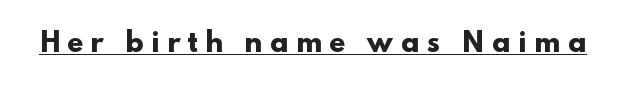
A rule runs beneath these lines of type. The letters are spread apart with noticeably loose tracking. Pretty heavy lettering here — definitely bold.
